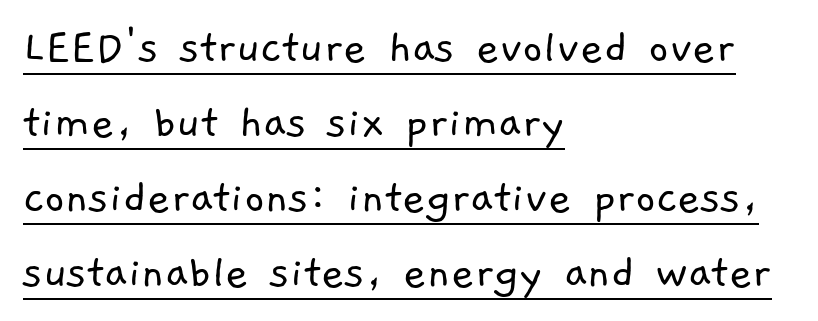
{"serif": "no", "bold": "no", "weight": "light", "width": "normal", "stroke_contrast": "low", "x_height": "medium", "monospaced": "no", "underline": "yes", "align": "left", "line_spacing": "normal", "line_spacing_ratio": 1.5, "letter_spacing": "normal", "letter_spacing_em": 0.0, "glyph_px": 50}
